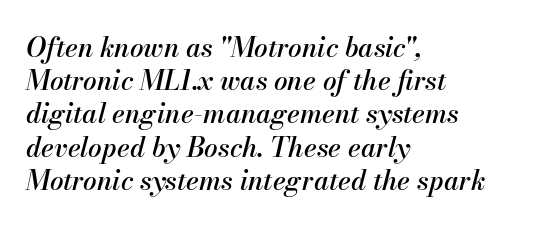
The image shows 27 px text type, italic (leaning right); set left-aligned, line spacing 1.23x, normal letter spacing, not underlined.
